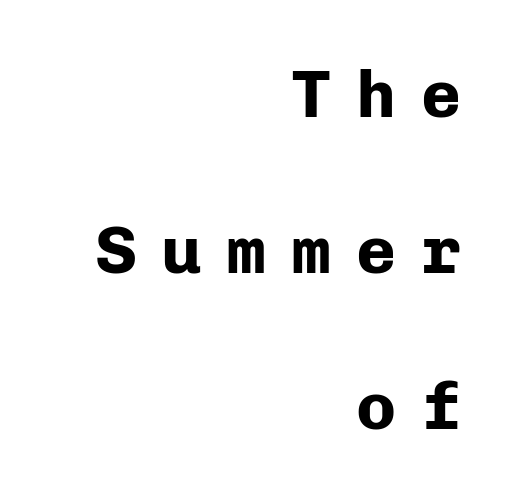
The image shows 67 px bold sans-serif type, upright, monospaced; set right-aligned, loose line spacing (2.33x), unusually wide letter spacing (+0.37 em), not underlined; low stroke contrast and a medium x-height.
